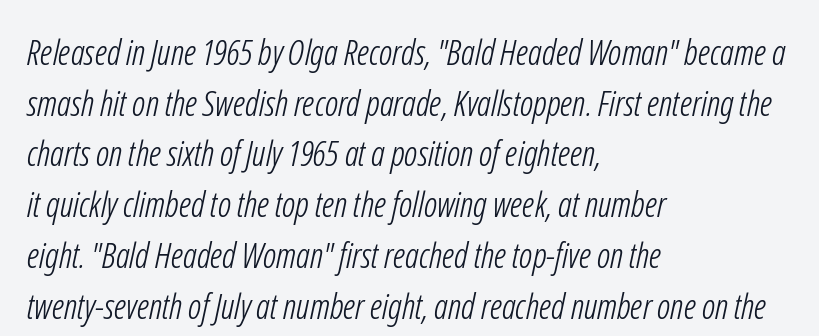
Q: Is the text bold? A: No.
Q: Is the typeface a serif or a sans-serif typeface? A: Sans-serif.
Q: Is the text underlined? A: No.
Q: How is the paragraph aligned? A: Left-aligned.
Q: Is the spacing between letters normal or unusually wide? A: Normal.
Q: Is the spacing between lines tight, normal or loose? A: Normal.
Q: Width (condensed, normal, or wide)? A: Condensed.
Q: Stroke contrast? A: Low.
Q: x-height? A: Medium.
Q: Monospaced? A: No.
